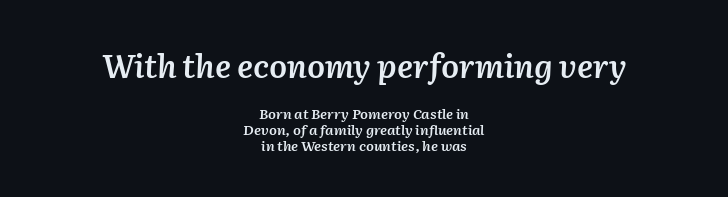
The image shows 32 px semibold type, italic (leaning right); set centered, tight line spacing (1.12x), normal letter spacing, not underlined; the first (top) block is 2.29x larger; medium stroke contrast and a medium x-height.
